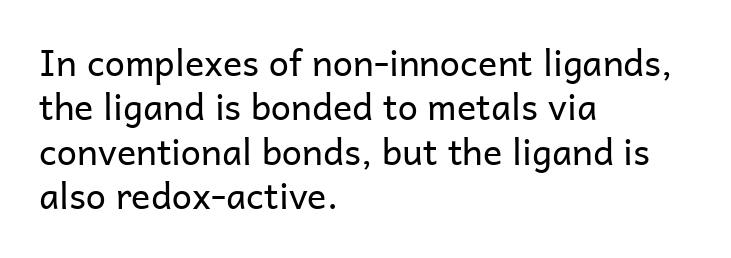
{"serif": "no", "italic": "no", "bold": "no", "weight": "regular", "width": "normal", "stroke_contrast": "low", "x_height": "medium", "monospaced": "no", "underline": "no", "align": "left", "line_spacing_ratio": 1.23, "letter_spacing": "normal", "letter_spacing_em": 0.0, "glyph_px": 36}
